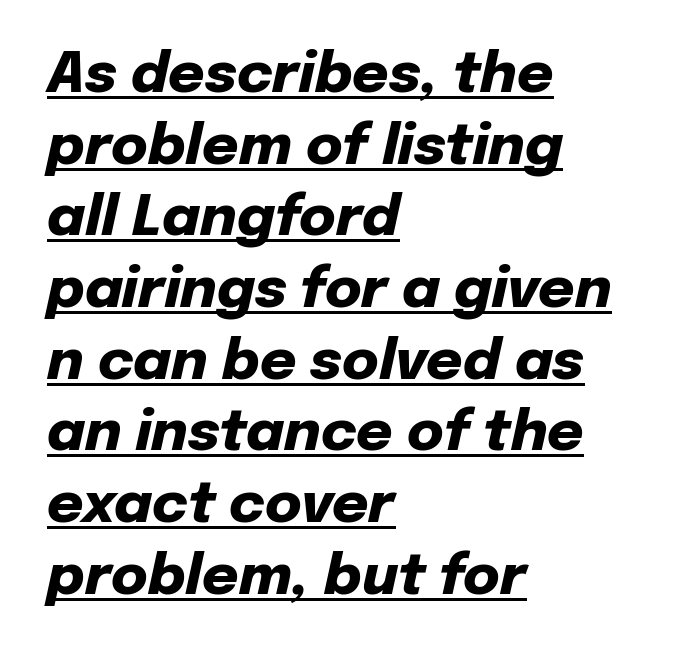
The image shows 56 px heavy type, italic (leaning right); set left-aligned, normal line spacing (1.28x), normal letter spacing, underlined; low stroke contrast and a medium x-height.
